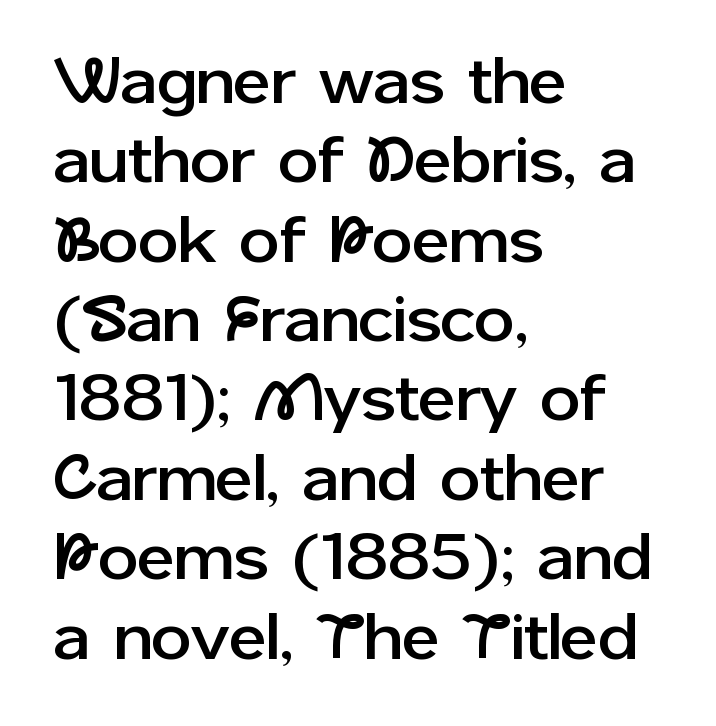
{"serif": "no", "italic": "no", "width": "normal", "stroke_contrast": "low", "x_height": "medium", "monospaced": "no", "underline": "no", "align": "left", "line_spacing_ratio": 1.24, "letter_spacing": "normal", "letter_spacing_em": 0.0, "glyph_px": 64}
